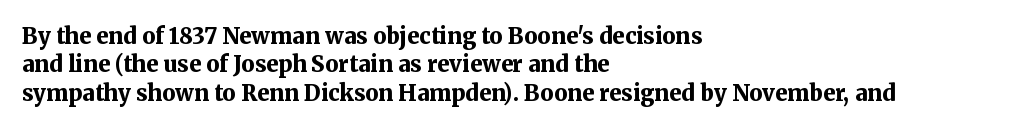
{"italic": "no", "bold": "yes", "underline": "no", "align": "left", "line_spacing": "normal", "line_spacing_ratio": 1.29, "letter_spacing": "normal", "letter_spacing_em": 0.0, "glyph_px": 22}
